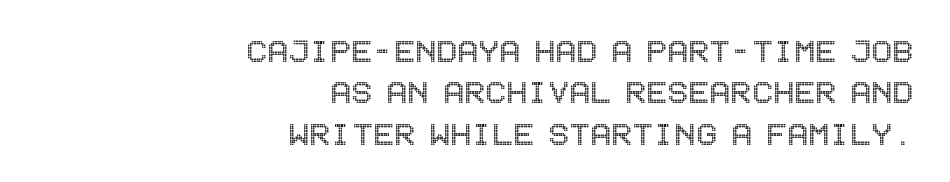
{"italic": "no", "width": "condensed", "x_height": "large", "underline": "no", "align": "right", "line_spacing": "tight", "line_spacing_ratio": 1.06, "letter_spacing": "normal", "letter_spacing_em": 0.0, "glyph_px": 39}
